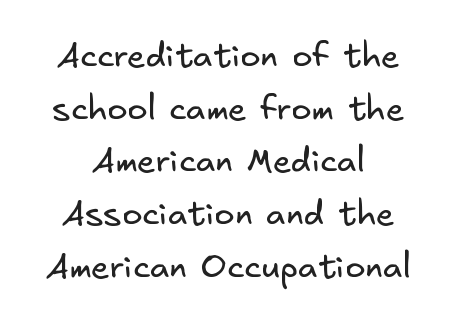
{"serif": "no", "bold": "no", "weight": "regular", "width": "normal", "stroke_contrast": "low", "x_height": "small", "underline": "no", "align": "center", "line_spacing": "normal", "line_spacing_ratio": 1.55, "letter_spacing": "normal", "letter_spacing_em": 0.0, "glyph_px": 34}
